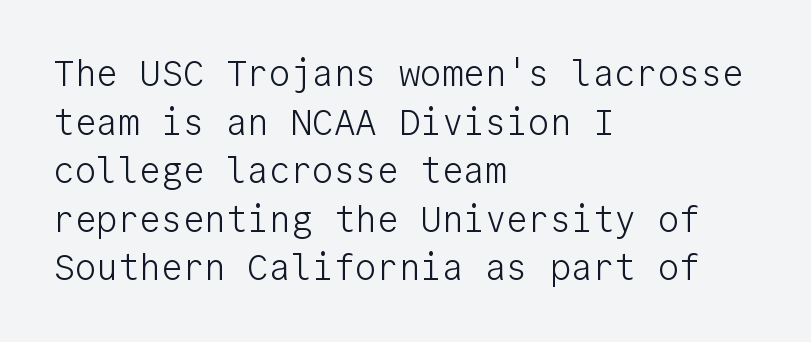
The setting favours the left margin, as ordinary paragraphs usually do. Look at the bottom of the vertical strokes: they stop flat, with no serifs. The typeface has the unassuming heft of standard copy or less. Nope, not italic — everything's standing straight. Here the designer chose a console-style face with uniform glyph widths. In terms of leading, this rendering sits right in the middle.
